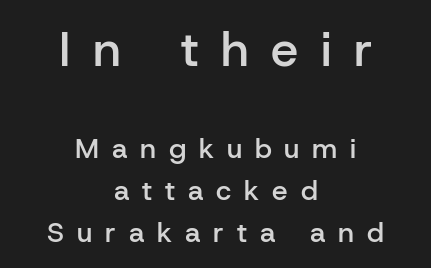
The face used here is proportionally spaced, like ordinary book or web type. A centered setting, common on invitations and titles, is used for this passage. I'd describe the lettering as semibold — firm but not a full bold. Vertical spacing — default. The rendering inserts visible extra space after every character. This is the regular roman posture of the typeface.
